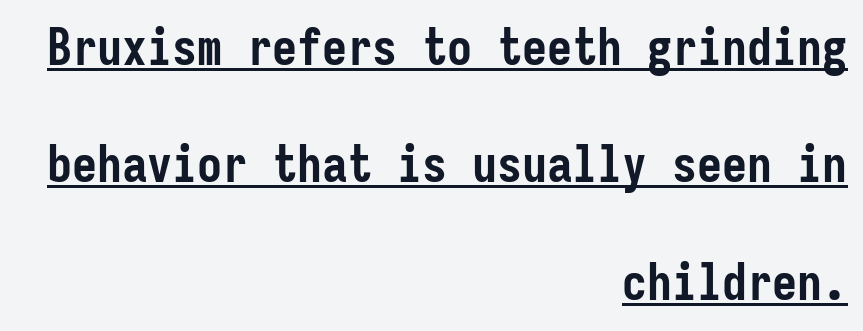
Posture: upright roman. Here the designer chose a console-style face with uniform glyph widths. The letters sit at their default tracking, neither squeezed nor spread. Stroke thickness is high; the sample reads as a true bold. Every word sits above its own underline.
